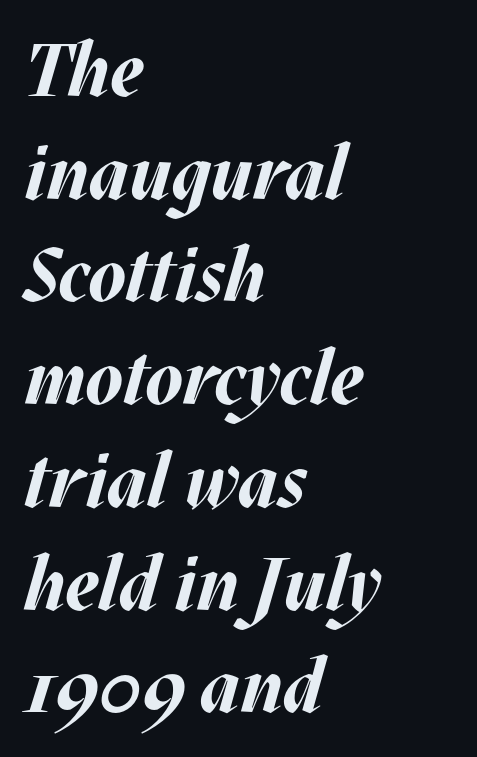
The image shows 75 px bold type, italic (leaning right); set left-aligned, normal line spacing (1.37x), normal letter spacing, not underlined; medium stroke contrast and a large x-height.
